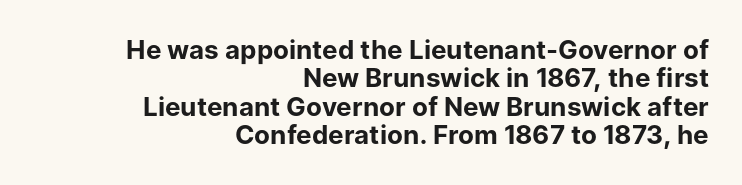
Q: Is the text bold? A: Yes.
Q: Is the text italic (slanted)? A: No, it is upright.
Q: Is the text underlined? A: No.
Q: How is the paragraph aligned? A: Right-aligned.
Q: Is the spacing between letters normal or unusually wide? A: Normal.
Q: Is the spacing between lines tight, normal or loose? A: Tight.
